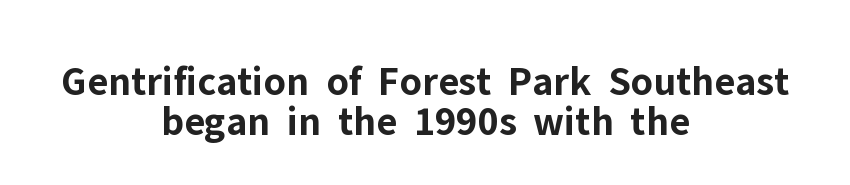
The image shows 42 px bold sans-serif type, upright; set centered, tight line spacing (0.96x), normal letter spacing, not underlined; low stroke contrast and a medium x-height.
